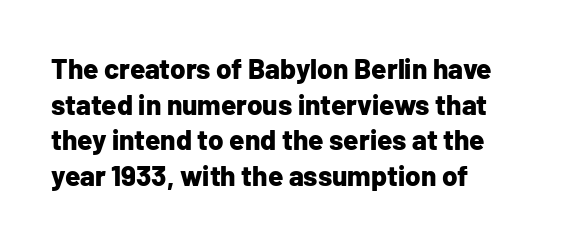
The image shows 28 px bold sans-serif type, upright; set normal line spacing (1.27x), normal letter spacing, not underlined; low stroke contrast and a medium x-height.
